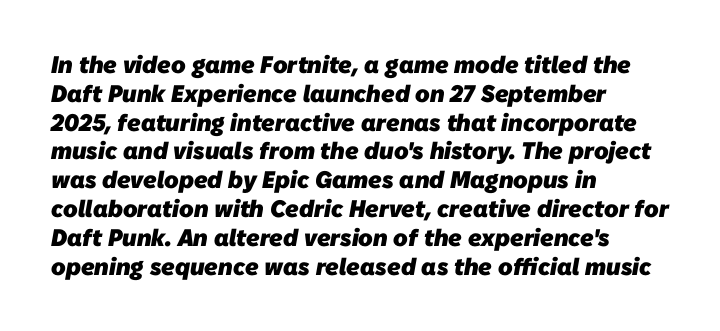
Q: Is the text bold? A: Yes.
Q: Is the text underlined? A: No.
Q: How is the paragraph aligned? A: Left-aligned.
Q: Is the spacing between letters normal or unusually wide? A: Normal.
